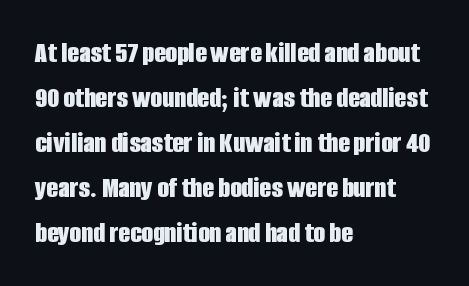
Q: Is the text bold? A: Yes.
Q: Is the text italic (slanted)? A: No, it is upright.
Q: Is the typeface a serif or a sans-serif typeface? A: Sans-serif.
Q: Is the text underlined? A: No.
Q: How is the paragraph aligned? A: Left-aligned.
Q: Is the spacing between letters normal or unusually wide? A: Normal.
Q: Is the spacing between lines tight, normal or loose? A: Normal.
Q: Width (condensed, normal, or wide)? A: Condensed.
Q: Stroke contrast? A: Low.
Q: x-height? A: Large.
Q: Monospaced? A: No.
